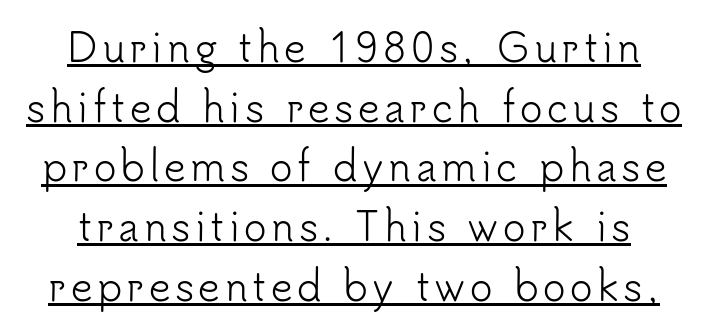
Q: Is the text bold? A: No.
Q: Is the text italic (slanted)? A: No, it is upright.
Q: Is the typeface a serif or a sans-serif typeface? A: Sans-serif.
Q: Is the text underlined? A: Yes.
Q: How is the paragraph aligned? A: Centered.
Q: Is the spacing between lines tight, normal or loose? A: Normal.
Q: Width (condensed, normal, or wide)? A: Normal.
Q: Stroke contrast? A: Low.
Q: x-height? A: Small.
Q: Monospaced? A: No.
